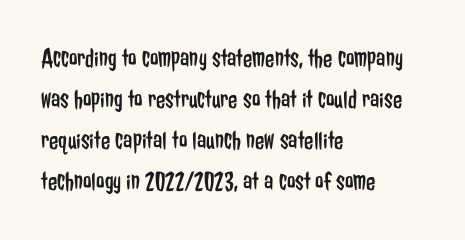
Q: Is the text bold? A: No.
Q: Is the text italic (slanted)? A: No, it is upright.
Q: Is the text underlined? A: No.
Q: How is the paragraph aligned? A: Left-aligned.
Q: Is the spacing between letters normal or unusually wide? A: Normal.
Q: Is the spacing between lines tight, normal or loose? A: Normal.
